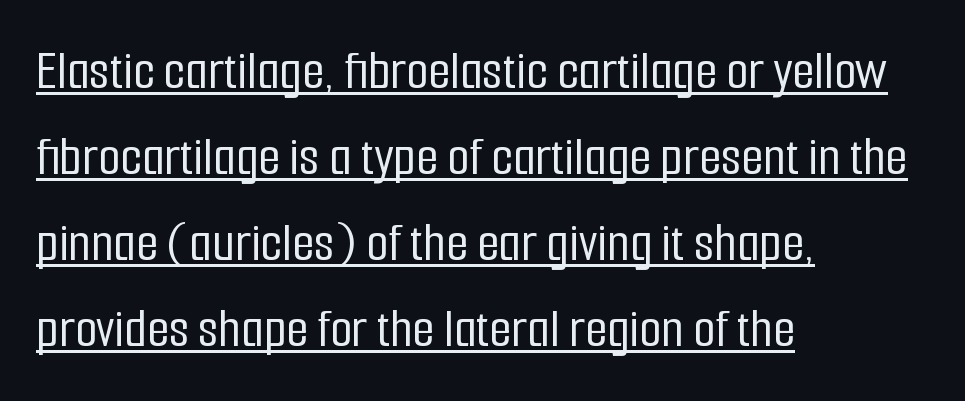
Summary of vertical rhythm: regular, with standard interline spacing. In designer terms, the underline attribute is active on this setting. Here the designer chose a conventional face with non-uniform glyph widths. Quick note: not italic, upright.
